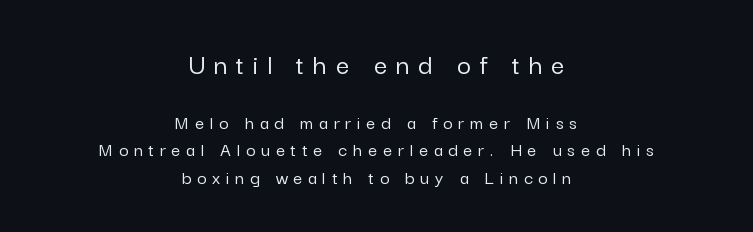
Rule under the text: the space is simply empty. This rendering widens character spacing well past its baseline value. Reading top to bottom, the characters get smaller at the block break. The letters advance in unequal steps, a hallmark of proportional type. Each new line begins a customary step beneath the previous one.
